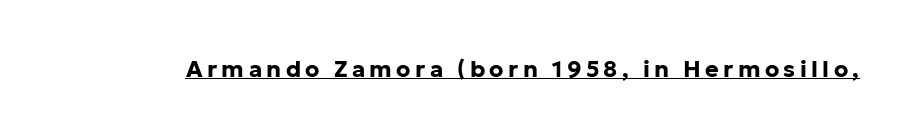
Q: Is the text bold? A: Yes.
Q: Is the text italic (slanted)? A: No, it is upright.
Q: Is the text underlined? A: Yes.
